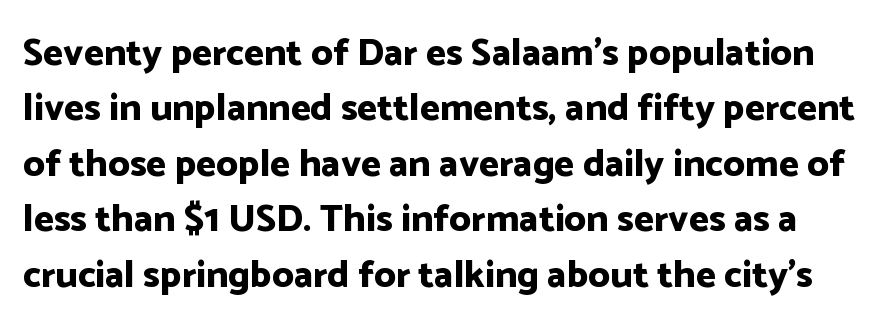
{"serif": "no", "italic": "no", "bold": "yes", "weight": "bold", "width": "normal", "stroke_contrast": "low", "x_height": "medium", "monospaced": "no", "underline": "no", "line_spacing": "normal", "line_spacing_ratio": 1.46, "letter_spacing": "normal", "letter_spacing_em": 0.0, "glyph_px": 38}
